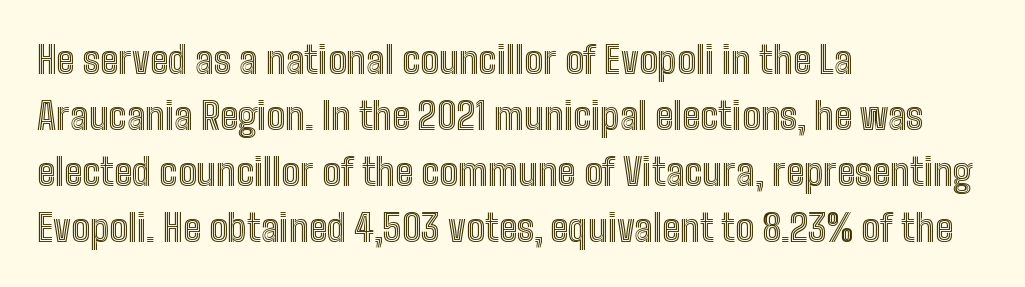
Leading: standard. Unmarked baselines from the first word to the last. Nothing unusual about the tracking: characters are spaced as the font intends. The specimen reads as upright at a glance. Each letter keeps its own natural width here, so spacing adapts to shape. Where is the straight margin? On the left.
